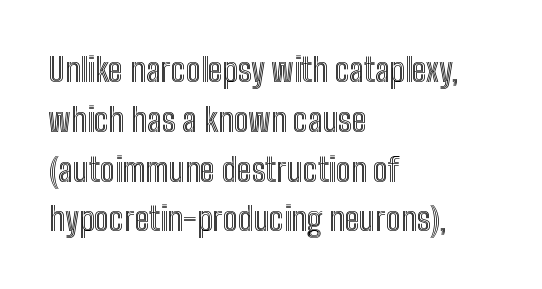
Q: Is the text italic (slanted)? A: No, it is upright.
Q: Is the text underlined? A: No.
Q: How is the paragraph aligned? A: Left-aligned.
Q: Is the spacing between letters normal or unusually wide? A: Normal.
Q: Is the spacing between lines tight, normal or loose? A: Normal.
Q: Width (condensed, normal, or wide)? A: Condensed.
Q: x-height? A: Medium.
Q: Monospaced? A: No.
